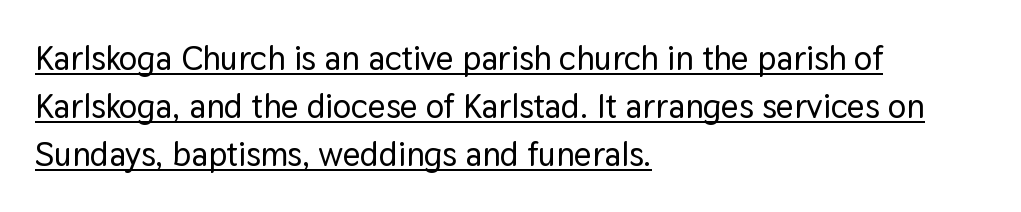
Q: Is the text italic (slanted)? A: No, it is upright.
Q: Is the typeface a serif or a sans-serif typeface? A: Sans-serif.
Q: Is the text underlined? A: Yes.
Q: How is the paragraph aligned? A: Left-aligned.
Q: Is the spacing between letters normal or unusually wide? A: Normal.
Q: Is the spacing between lines tight, normal or loose? A: Normal.
Q: Width (condensed, normal, or wide)? A: Normal.
Q: Stroke contrast? A: Low.
Q: x-height? A: Medium.
Q: Monospaced? A: No.
